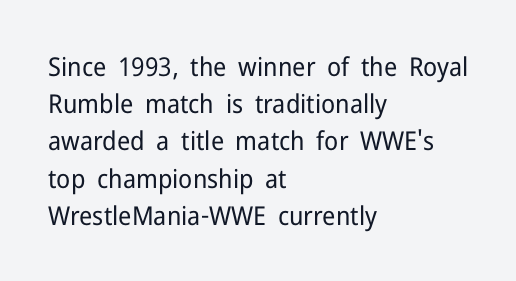
Q: Is the text bold? A: No.
Q: Is the text italic (slanted)? A: No, it is upright.
Q: Is the text underlined? A: No.
Q: How is the paragraph aligned? A: Left-aligned.
Q: Is the spacing between letters normal or unusually wide? A: Normal.
Q: Is the spacing between lines tight, normal or loose? A: Normal.
